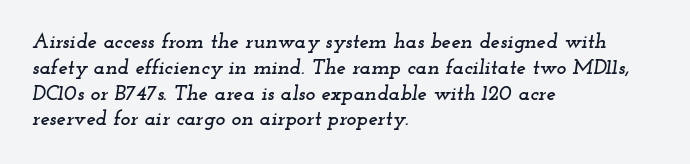
Q: Is the text italic (slanted)? A: Yes, it leans right by about 12 degrees.
Q: Is the text underlined? A: No.
Q: How is the paragraph aligned? A: Left-aligned.
Q: Is the spacing between letters normal or unusually wide? A: Normal.
